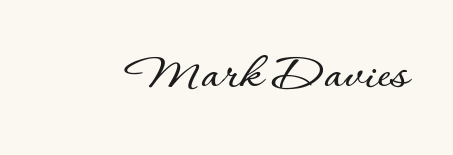
Q: Is the text italic (slanted)? A: Yes.
Q: Is the text underlined? A: No.
Q: Is the spacing between letters normal or unusually wide? A: Normal.
Q: Width (condensed, normal, or wide)? A: Normal.
Q: Stroke contrast? A: Low.
Q: x-height? A: Small.
Q: Monospaced? A: No.
